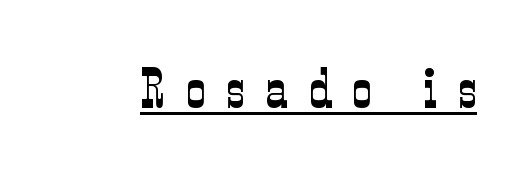
{"serif": "yes", "italic": "no", "bold": "no", "weight": "light", "width": "condensed", "stroke_contrast": "low", "x_height": "medium", "monospaced": "no", "underline": "yes", "letter_spacing": "wide", "letter_spacing_em": 0.38, "glyph_px": 55}
